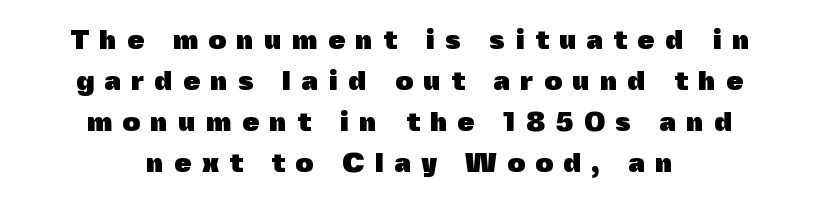
{"serif": "no", "italic": "no", "bold": "yes", "weight": "heavy", "width": "normal", "x_height": "medium", "monospaced": "no", "underline": "no", "align": "center", "line_spacing": "normal", "line_spacing_ratio": 1.47, "letter_spacing": "wide", "letter_spacing_em": 0.36, "glyph_px": 28}
